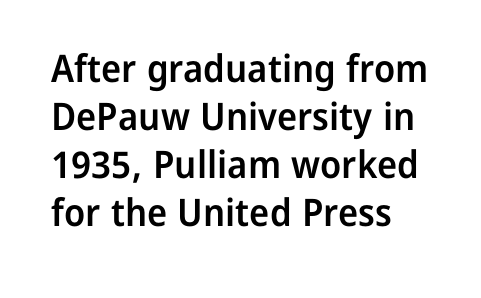
Q: Is the text bold? A: Semi-bold.
Q: Is the text italic (slanted)? A: No, it is upright.
Q: Is the typeface a serif or a sans-serif typeface? A: Sans-serif.
Q: Is the text underlined? A: No.
Q: How is the paragraph aligned? A: Left-aligned.
Q: Is the spacing between letters normal or unusually wide? A: Normal.
Q: Is the spacing between lines tight, normal or loose? A: Normal.
Q: Width (condensed, normal, or wide)? A: Normal.
Q: Stroke contrast? A: Low.
Q: x-height? A: Medium.
Q: Monospaced? A: No.
